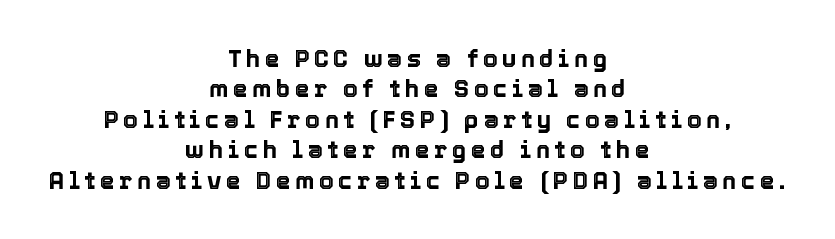
Lines of text with bare space underneath. What's the leading like? Ordinary, nothing unusual. Rendered with straight, roman letterforms. The paragraph has two soft edges and a firm central axis.
